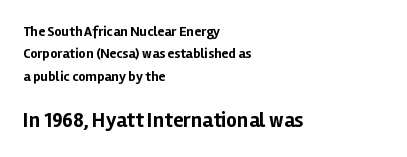
Q: Is the text bold? A: Yes.
Q: Is the text italic (slanted)? A: No, it is upright.
Q: Is the text underlined? A: No.
Q: How is the paragraph aligned? A: Left-aligned.
Q: Is the spacing between letters normal or unusually wide? A: Normal.
Q: Is the spacing between lines tight, normal or loose? A: Normal.
Q: Which block of text is set in a larger size, the first (top) or the second (bottom)? A: The second (bottom) one.
